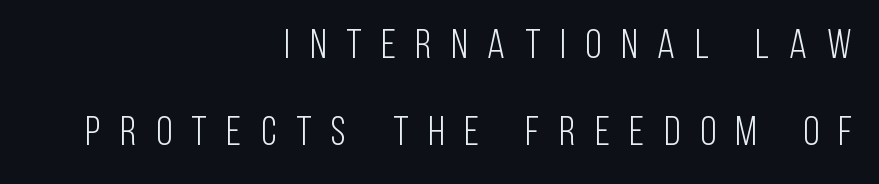
{"serif": "no", "italic": "no", "bold": "no", "weight": "light", "width": "condensed", "stroke_contrast": "low", "x_height": "large", "monospaced": "no", "underline": "no", "align": "right", "line_spacing": "loose", "line_spacing_ratio": 2.13, "letter_spacing": "wide", "letter_spacing_em": 0.49, "glyph_px": 41}
